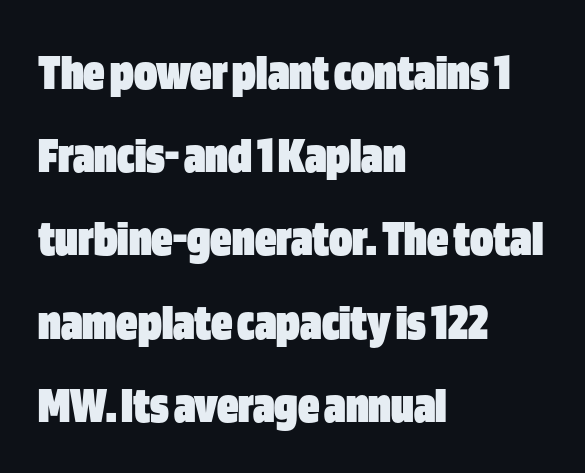
Each row of text sits above clean, open space. The letters stand upright; this is a roman face. Whoever set this chose a conventional vertical rhythm. This rendering leaves character spacing at its baseline value.
